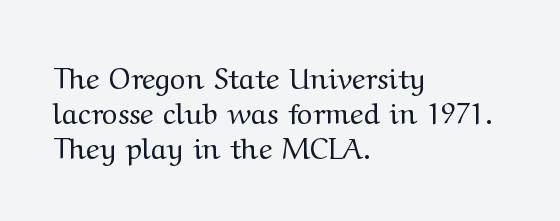
Q: Is the text bold? A: No.
Q: Is the text italic (slanted)? A: No, it is upright.
Q: Is the typeface a serif or a sans-serif typeface? A: Serif.
Q: Is the text underlined? A: No.
Q: How is the paragraph aligned? A: Left-aligned.
Q: Is the spacing between letters normal or unusually wide? A: Normal.
Q: Width (condensed, normal, or wide)? A: Wide.
Q: Stroke contrast? A: Medium.
Q: x-height? A: Medium.
Q: Monospaced? A: No.
